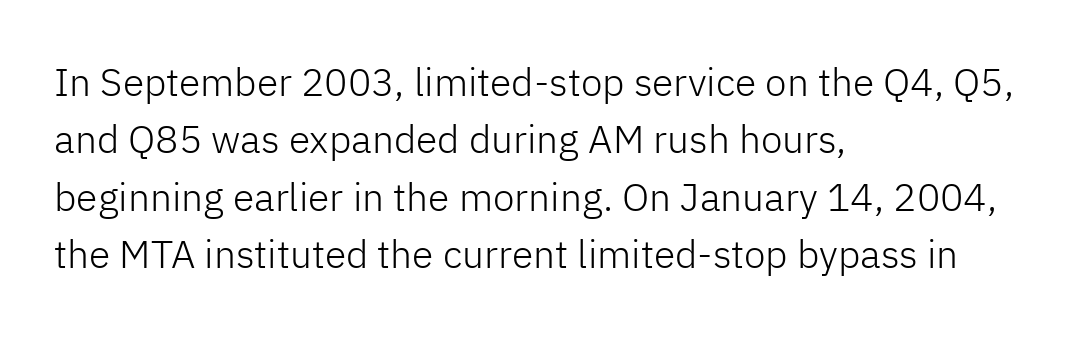
The image shows 39 px light sans-serif type, upright; set left-aligned, normal line spacing (1.47x), normal letter spacing, not underlined; low stroke contrast and a medium x-height.
